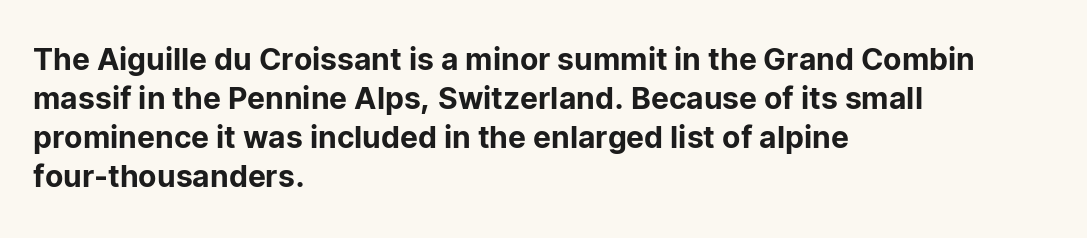
{"serif": "no", "italic": "no", "width": "normal", "stroke_contrast": "low", "x_height": "medium", "monospaced": "no", "underline": "no", "align": "left", "line_spacing": "normal", "line_spacing_ratio": 1.3, "letter_spacing": "normal", "letter_spacing_em": 0.0, "glyph_px": 30}
